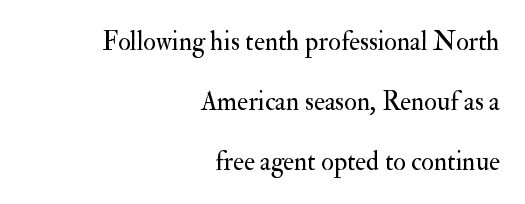
Q: Is the text bold? A: No.
Q: Is the text italic (slanted)? A: No, it is upright.
Q: Is the text underlined? A: No.
Q: How is the paragraph aligned? A: Right-aligned.
Q: Is the spacing between letters normal or unusually wide? A: Normal.
Q: Is the spacing between lines tight, normal or loose? A: Loose.
